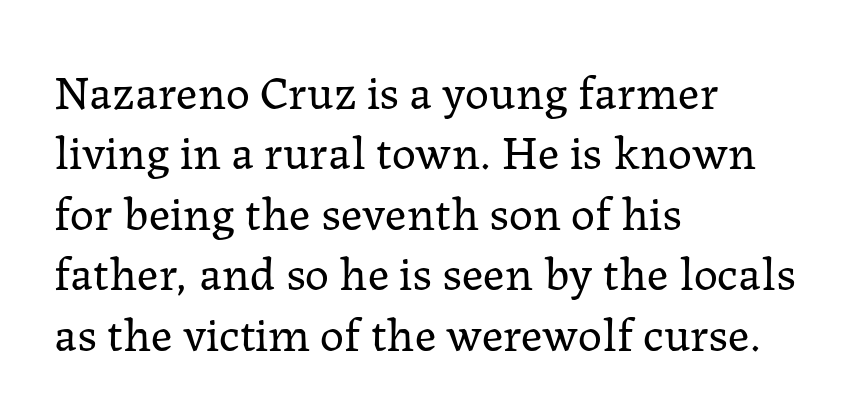
Q: Is the text bold? A: No.
Q: Is the text italic (slanted)? A: No, it is upright.
Q: Is the typeface a serif or a sans-serif typeface? A: Serif.
Q: Is the text underlined? A: No.
Q: How is the paragraph aligned? A: Left-aligned.
Q: Is the spacing between letters normal or unusually wide? A: Normal.
Q: Is the spacing between lines tight, normal or loose? A: Normal.
Q: Width (condensed, normal, or wide)? A: Normal.
Q: Stroke contrast? A: Low.
Q: x-height? A: Medium.
Q: Monospaced? A: No.
